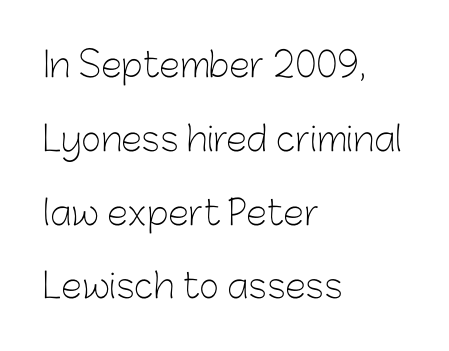
{"serif": "no", "italic": "no", "bold": "no", "weight": "light", "width": "normal", "stroke_contrast": "low", "x_height": "medium", "monospaced": "no", "underline": "no", "align": "left", "line_spacing": "loose", "line_spacing_ratio": 2.17, "letter_spacing": "normal", "letter_spacing_em": 0.0, "glyph_px": 34}
